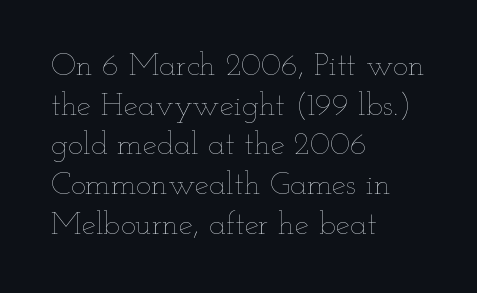
The image shows 32 px thin, wide type, upright; set left-aligned, line spacing 1.24x, normal letter spacing, not underlined; low stroke contrast and a small x-height.
